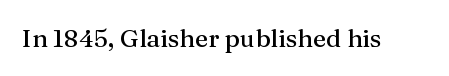
Q: Is the text italic (slanted)? A: No, it is upright.
Q: Is the text underlined? A: No.
Q: Is the spacing between letters normal or unusually wide? A: Normal.
